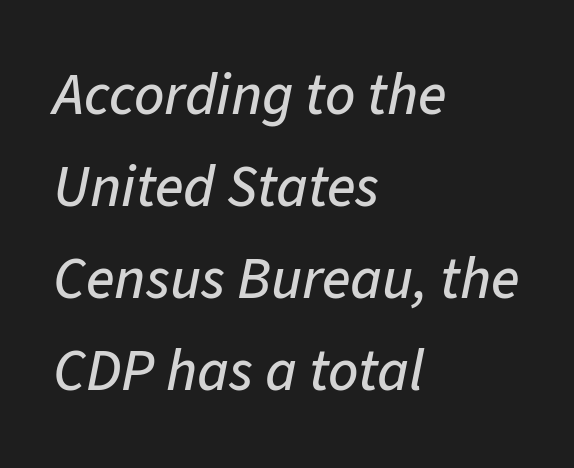
{"italic": "yes", "lean": "right", "slant_degrees": 11, "width": "normal", "stroke_contrast": "low", "x_height": "medium", "monospaced": "no", "underline": "no", "align": "left", "line_spacing": "normal", "line_spacing_ratio": 1.56, "letter_spacing": "normal", "letter_spacing_em": 0.0, "glyph_px": 59}
